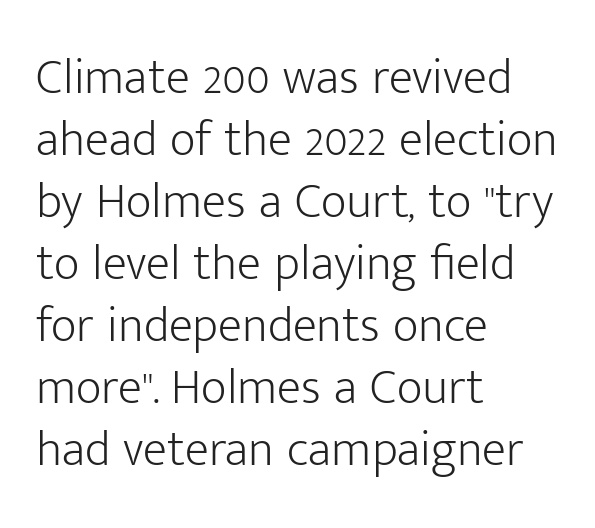
The image shows 50 px light sans-serif type, upright; set left-aligned, line spacing 1.24x, normal letter spacing, not underlined; low stroke contrast and a medium x-height.
